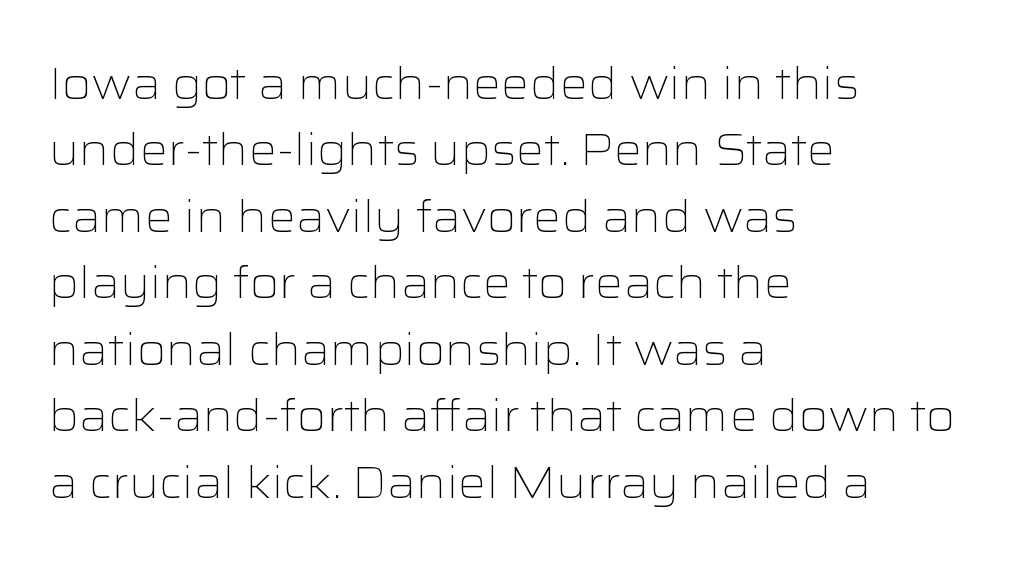
{"serif": "no", "italic": "no", "bold": "no", "weight": "light", "width": "wide", "stroke_contrast": "low", "x_height": "medium", "monospaced": "no", "underline": "no", "align": "left", "line_spacing": "normal", "line_spacing_ratio": 1.51, "letter_spacing": "normal", "letter_spacing_em": 0.0, "glyph_px": 44}
